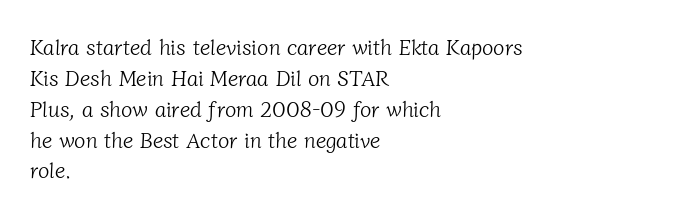
{"bold": "no", "underline": "no", "align": "left", "line_spacing": "normal", "line_spacing_ratio": 1.47, "letter_spacing": "normal", "letter_spacing_em": 0.0, "glyph_px": 21}
